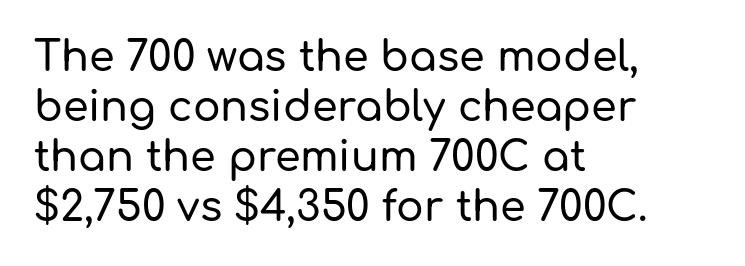
The image shows 41 px sans-serif type, upright; set left-aligned, line spacing 1.22x, normal letter spacing, not underlined; low stroke contrast and a medium x-height.
